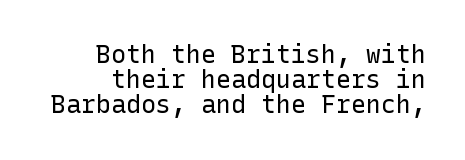
{"italic": "no", "bold": "no", "underline": "no", "line_spacing": "tight", "line_spacing_ratio": 1.01, "letter_spacing": "normal", "letter_spacing_em": 0.0, "glyph_px": 25}
